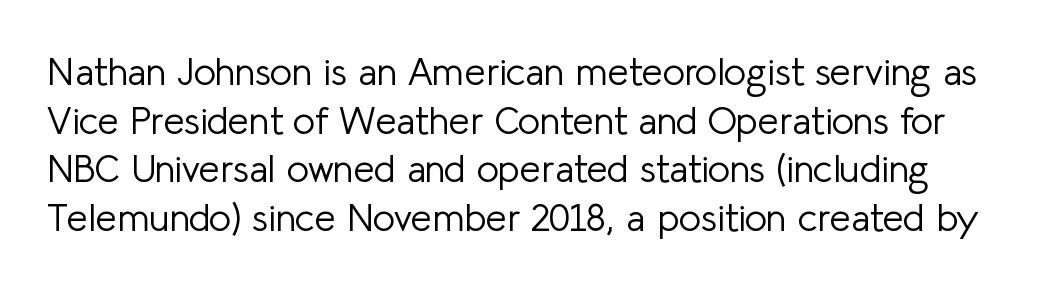
The image shows 38 px light sans-serif type, upright; set normal line spacing (1.28x), normal letter spacing, not underlined; low stroke contrast and a medium x-height.
